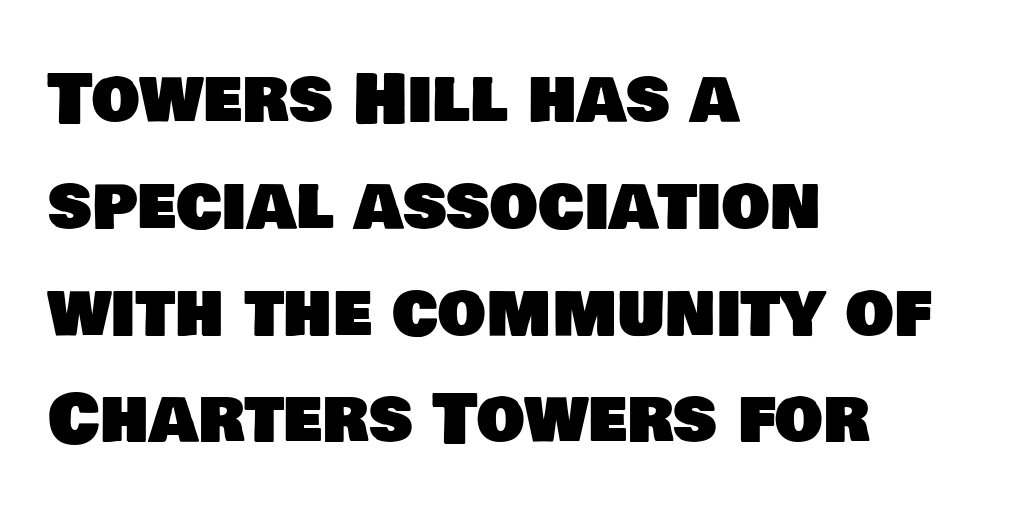
Q: Is the typeface a serif or a sans-serif typeface? A: Sans-serif.
Q: Is the text underlined? A: No.
Q: How is the paragraph aligned? A: Left-aligned.
Q: Is the spacing between letters normal or unusually wide? A: Normal.
Q: Is the spacing between lines tight, normal or loose? A: Normal.
Q: Width (condensed, normal, or wide)? A: Normal.
Q: Stroke contrast? A: Low.
Q: x-height? A: Large.
Q: Monospaced? A: No.
